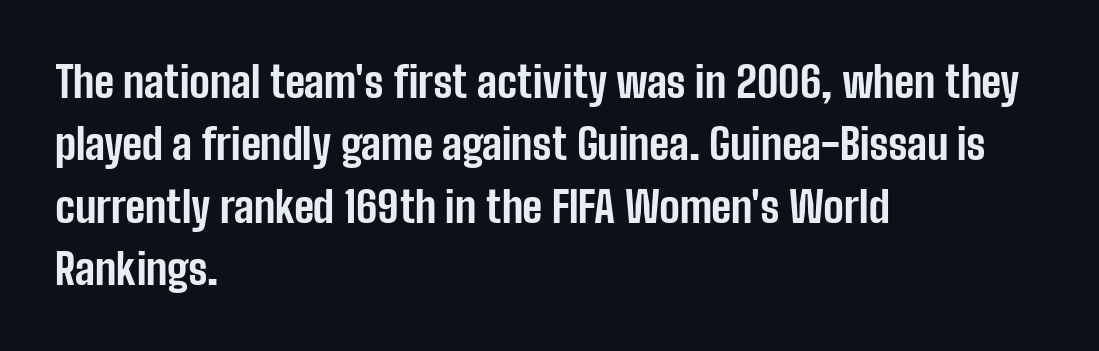
The image shows 43 px bold, condensed sans-serif type, upright; set left-aligned, normal line spacing (1.45x), normal letter spacing, not underlined; low stroke contrast and a medium x-height.
